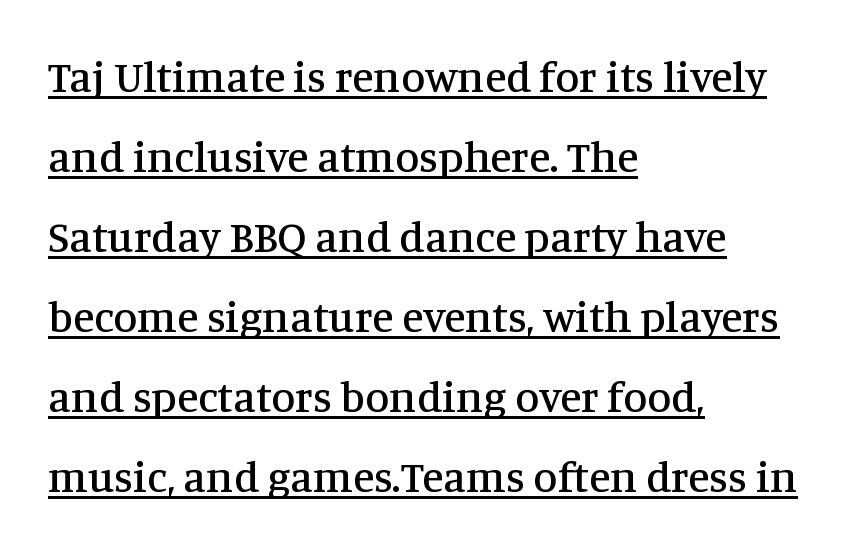
Q: Is the text italic (slanted)? A: No, it is upright.
Q: Is the typeface a serif or a sans-serif typeface? A: Serif.
Q: Is the text underlined? A: Yes.
Q: How is the paragraph aligned? A: Left-aligned.
Q: Is the spacing between letters normal or unusually wide? A: Normal.
Q: Width (condensed, normal, or wide)? A: Normal.
Q: Stroke contrast? A: Medium.
Q: x-height? A: Large.
Q: Monospaced? A: No.
